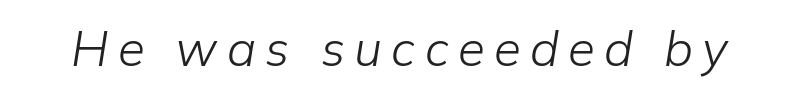
The image shows 49 px light type, italic (leaning right); set not underlined; low stroke contrast and a medium x-height.
